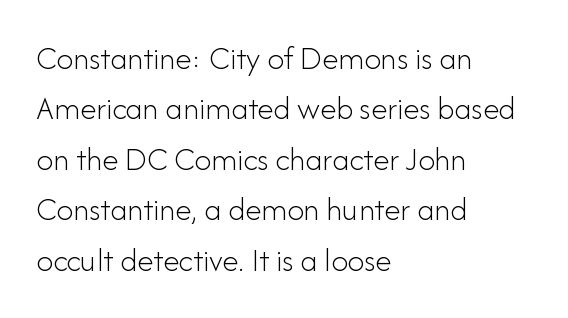
{"serif": "no", "italic": "no", "bold": "no", "weight": "light", "width": "normal", "stroke_contrast": "low", "x_height": "small", "monospaced": "no", "underline": "no", "align": "left", "line_spacing": "normal", "line_spacing_ratio": 1.53, "letter_spacing": "normal", "letter_spacing_em": 0.0, "glyph_px": 33}
